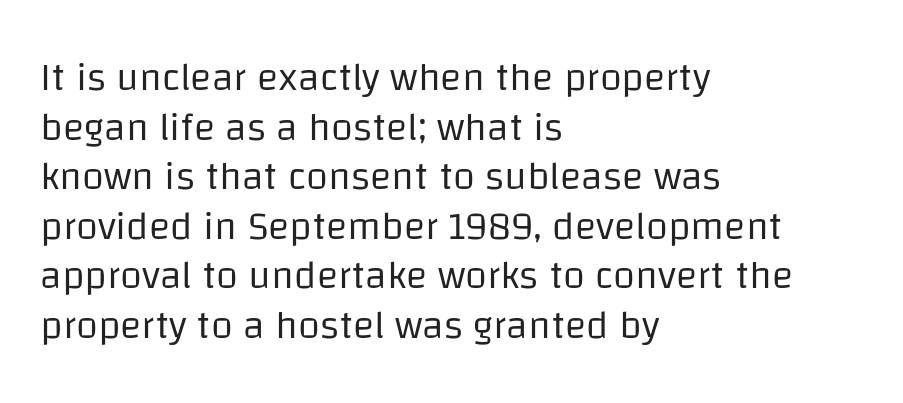
This rendering features lettering with no underline. These lines stack with their left ends in a neat column. Nothing sits at the stroke ends, so this counts as sans-serif. Ink coverage per letter is moderate at most.
